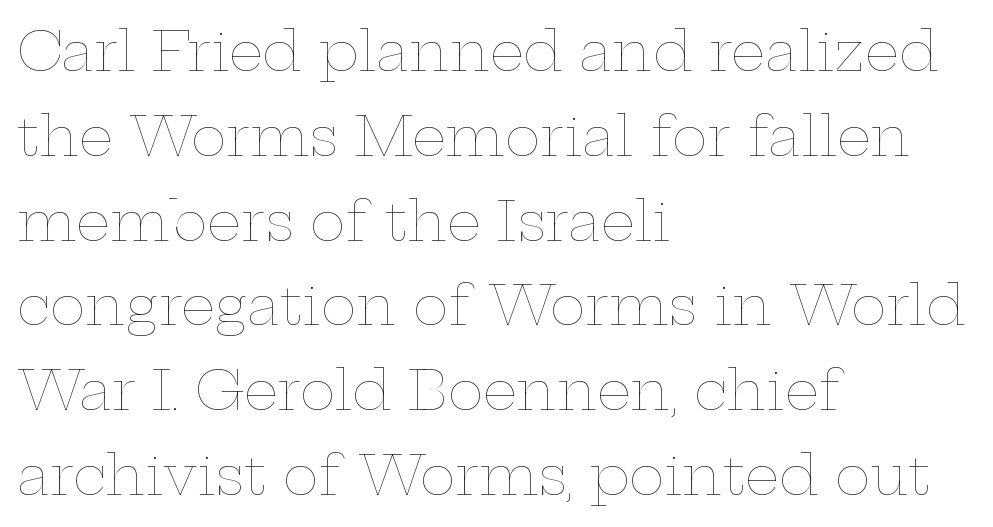
A typesetter would call this proportional, since set widths differ per character. The weight would be labelled regular, book, light, or lighter still. This rendering uses left alignment, leaving the right contour irregular. This rendering leaves character spacing at its baseline value. In terms of posture, this sample is upright.
